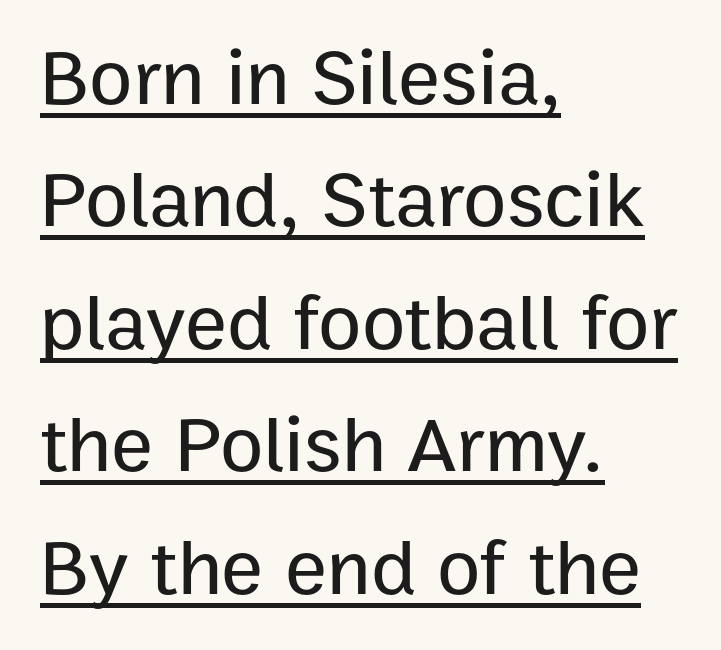
Underlined type. Proportional: the letters do not fall into vertical columns. The type family on display is of the sans-serif kind. Leading: standard.
